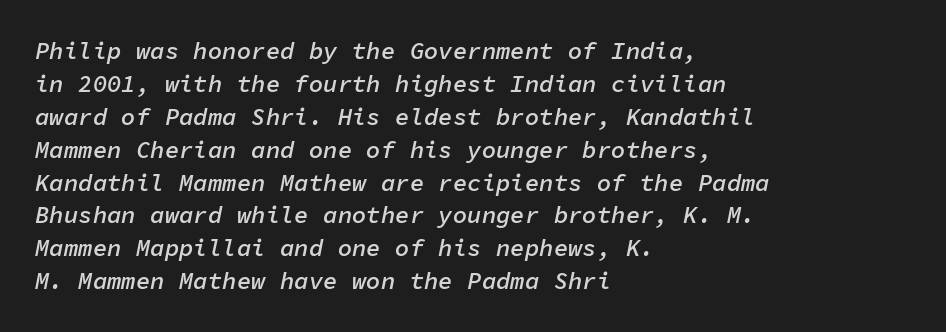
Q: Is the text bold? A: Semi-bold.
Q: Is the text italic (slanted)? A: Yes, it leans right by about 11 degrees.
Q: Is the text underlined? A: No.
Q: How is the paragraph aligned? A: Left-aligned.
Q: Is the spacing between letters normal or unusually wide? A: Normal.
Q: Is the spacing between lines tight, normal or loose? A: Normal.
